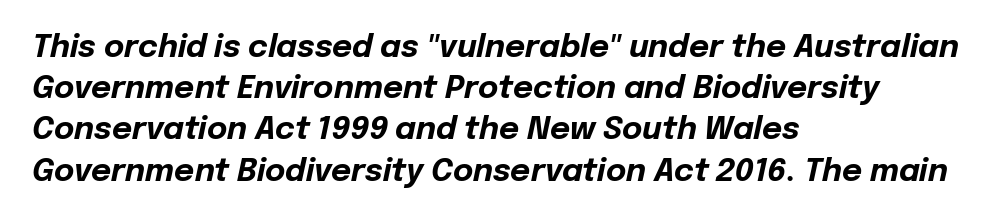
Q: Is the text bold? A: Yes.
Q: Is the text italic (slanted)? A: Yes, it leans right by about 12 degrees.
Q: Is the text underlined? A: No.
Q: How is the paragraph aligned? A: Left-aligned.
Q: Is the spacing between letters normal or unusually wide? A: Normal.
Q: Is the spacing between lines tight, normal or loose? A: Normal.
Q: Width (condensed, normal, or wide)? A: Normal.
Q: Stroke contrast? A: Low.
Q: x-height? A: Medium.
Q: Monospaced? A: No.
